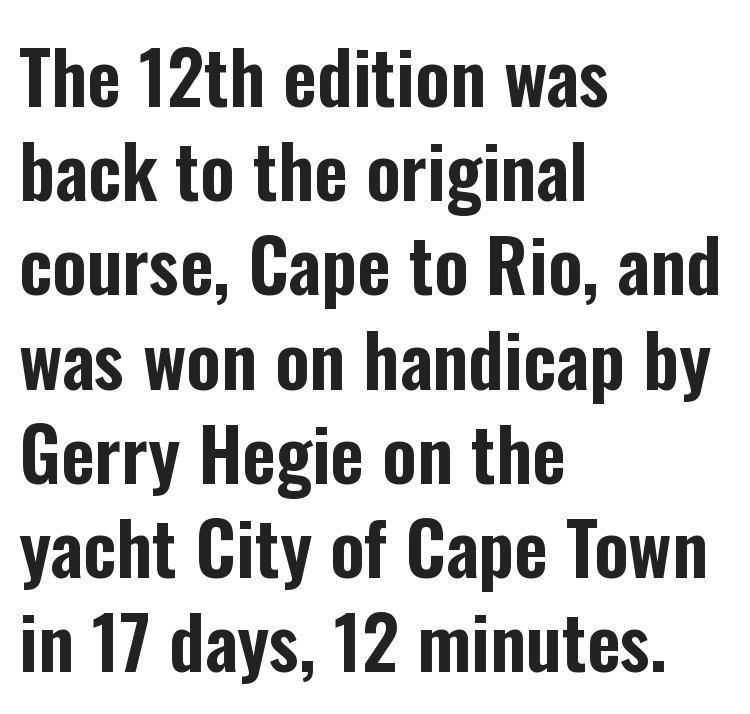
Quick note: interline space is typical. Tall strokes in this sample are plumb rather than angled. Looks like regular typesetting: each glyph gets only the width it needs. The foot of each line stays bare and open. The ragged edge is on the right, which tells us the setting is flush left. What stands out about the letter spacing? Nothing — it is the standard amount.
